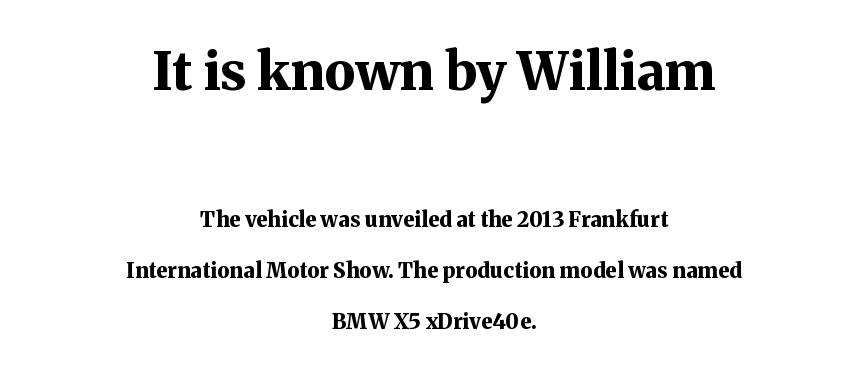
The image shows 52 px bold serif type, upright; set centered, loose line spacing (2.43x), normal letter spacing, not underlined; the first (top) block is 2.48x larger; medium stroke contrast and a medium x-height.
